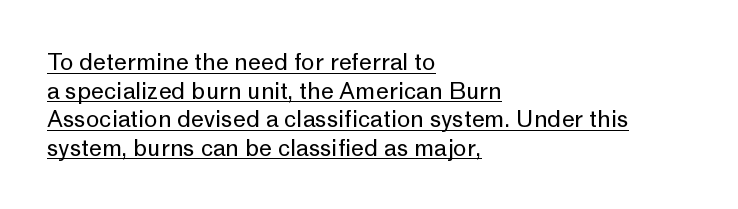
Between one letter and the next there's only the usual sliver of space. Leftover space on each line is placed entirely after the last word. The letters stand upright; this is a roman face. No heavy texture on the line: the type isn't bold. Underline: present.
